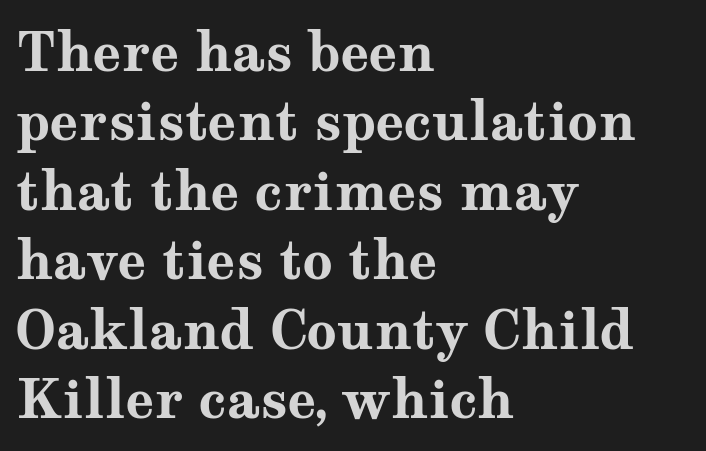
The image shows 53 px bold, wide serif type, upright; set left-aligned, normal line spacing (1.31x), normal letter spacing, not underlined; medium stroke contrast and a medium x-height.
